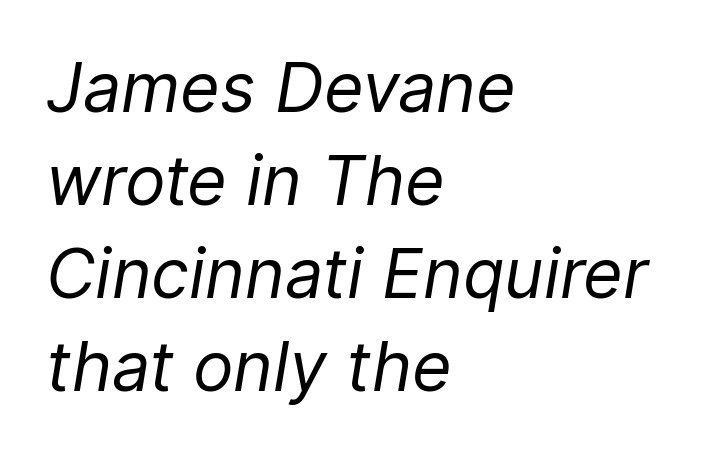
{"italic": "yes", "lean": "right", "slant_degrees": 9, "bold": "no", "weight": "regular", "width": "normal", "stroke_contrast": "low", "x_height": "medium", "monospaced": "no", "underline": "no", "align": "left", "line_spacing": "normal", "line_spacing_ratio": 1.37, "letter_spacing": "normal", "letter_spacing_em": 0.0, "glyph_px": 68}
